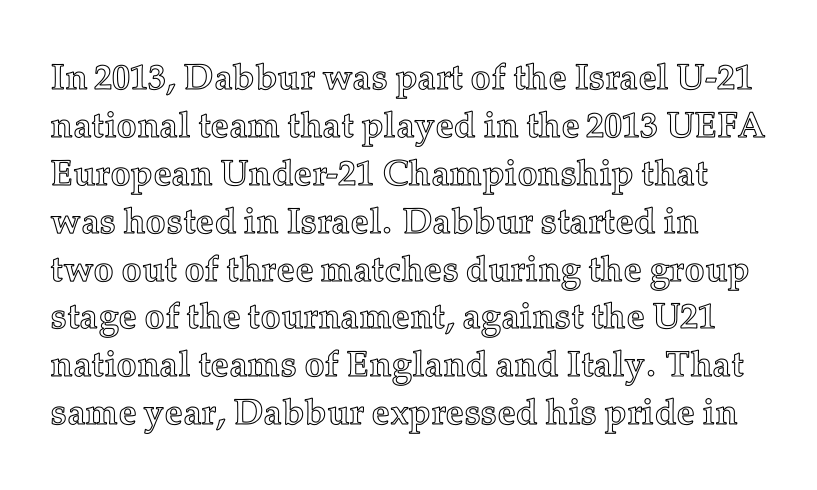
Vertical spacing — default. The gaps between neighbouring characters are ordinary and unremarkable. Clear beneath every line of the passage. Rendered with straight, roman letterforms. The face used here is proportionally spaced, like ordinary book or web type.
